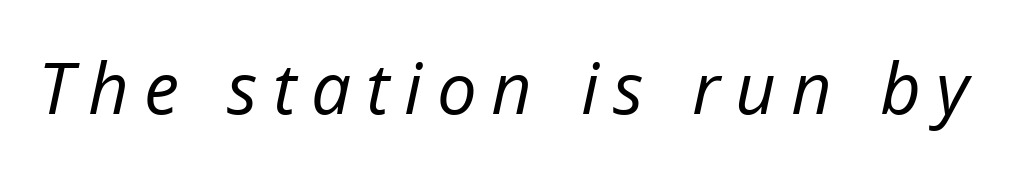
Underline: absent. Varying glyph widths throughout — classic text-font behaviour. Ink coverage per letter is moderate at most. The passage shown leans; its letterforms are oblique.
